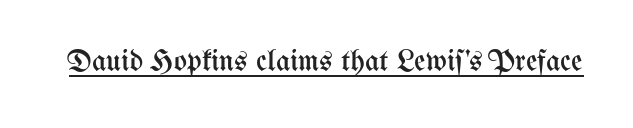
Q: Is the text bold? A: No.
Q: Is the text italic (slanted)? A: No, it is upright.
Q: Is the text underlined? A: Yes.
Q: Is the spacing between letters normal or unusually wide? A: Normal.
Q: Width (condensed, normal, or wide)? A: Condensed.
Q: Stroke contrast? A: Medium.
Q: x-height? A: Medium.
Q: Monospaced? A: No.
